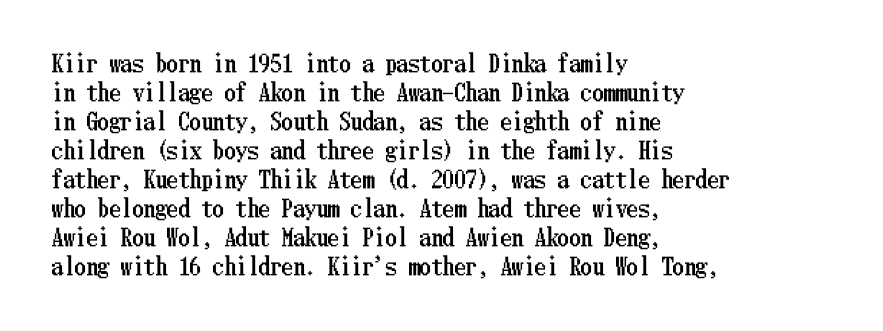
The image shows 23 px text type, upright; set left-aligned, normal line spacing (1.26x), normal letter spacing, not underlined.
